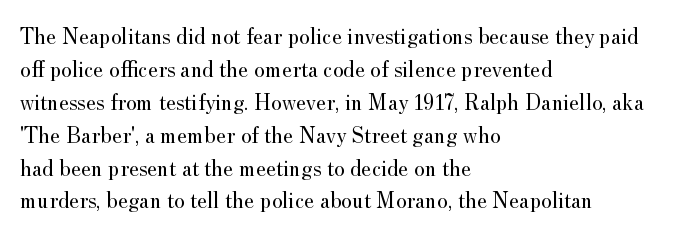
Q: Is the text bold? A: No.
Q: Is the text italic (slanted)? A: No, it is upright.
Q: Is the text underlined? A: No.
Q: How is the paragraph aligned? A: Left-aligned.
Q: Is the spacing between letters normal or unusually wide? A: Normal.
Q: Is the spacing between lines tight, normal or loose? A: Normal.
